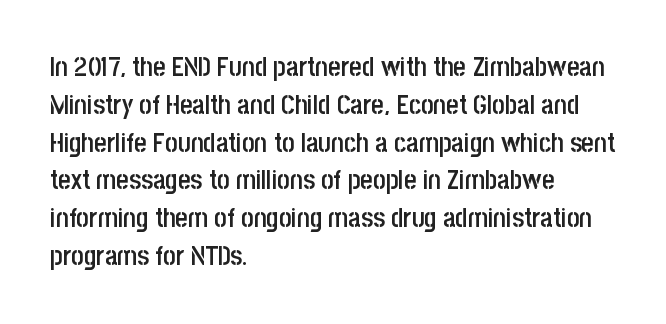
Q: Is the text bold? A: Semi-bold.
Q: Is the text italic (slanted)? A: No, it is upright.
Q: Is the text underlined? A: No.
Q: How is the paragraph aligned? A: Left-aligned.
Q: Is the spacing between letters normal or unusually wide? A: Normal.
Q: Is the spacing between lines tight, normal or loose? A: Normal.
